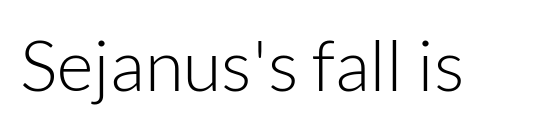
Q: Is the text bold? A: No.
Q: Is the text italic (slanted)? A: No, it is upright.
Q: Is the typeface a serif or a sans-serif typeface? A: Sans-serif.
Q: Is the text underlined? A: No.
Q: Is the spacing between letters normal or unusually wide? A: Normal.
Q: Width (condensed, normal, or wide)? A: Normal.
Q: Stroke contrast? A: Low.
Q: x-height? A: Medium.
Q: Monospaced? A: No.
